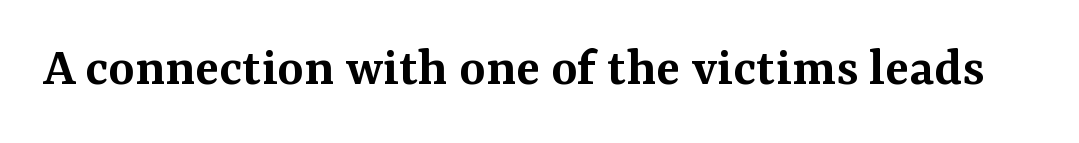
The image shows 56 px semibold serif type, upright; set normal letter spacing, not underlined; medium stroke contrast and a medium x-height.
